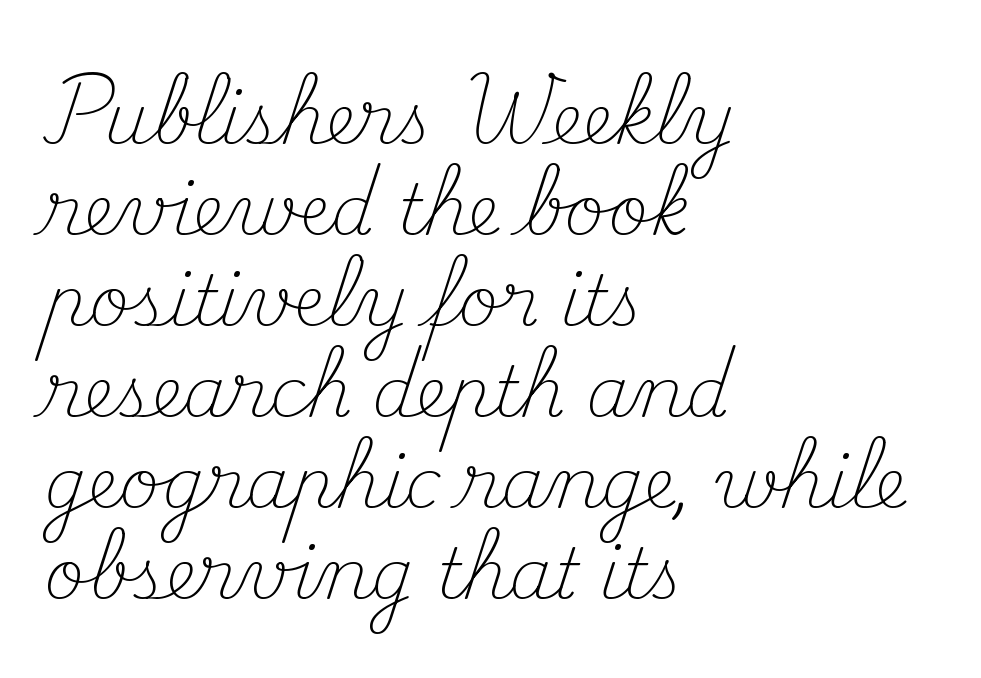
The image shows 69 px light serif type; set left-aligned, normal line spacing (1.32x), normal letter spacing, not underlined; medium stroke contrast and a small x-height.
